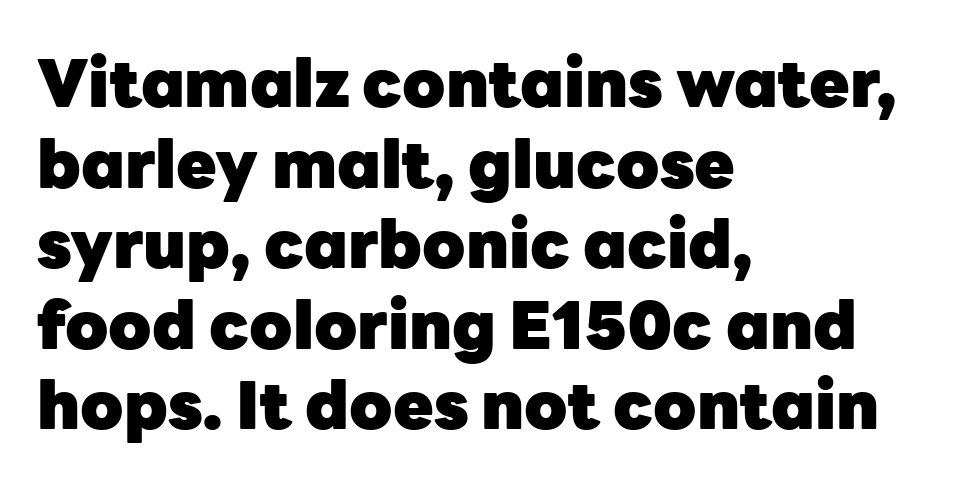
Q: Is the text bold? A: Yes.
Q: Is the text italic (slanted)? A: No, it is upright.
Q: Is the typeface a serif or a sans-serif typeface? A: Sans-serif.
Q: Is the text underlined? A: No.
Q: How is the paragraph aligned? A: Left-aligned.
Q: Is the spacing between letters normal or unusually wide? A: Normal.
Q: Width (condensed, normal, or wide)? A: Normal.
Q: Stroke contrast? A: Low.
Q: x-height? A: Medium.
Q: Monospaced? A: No.
